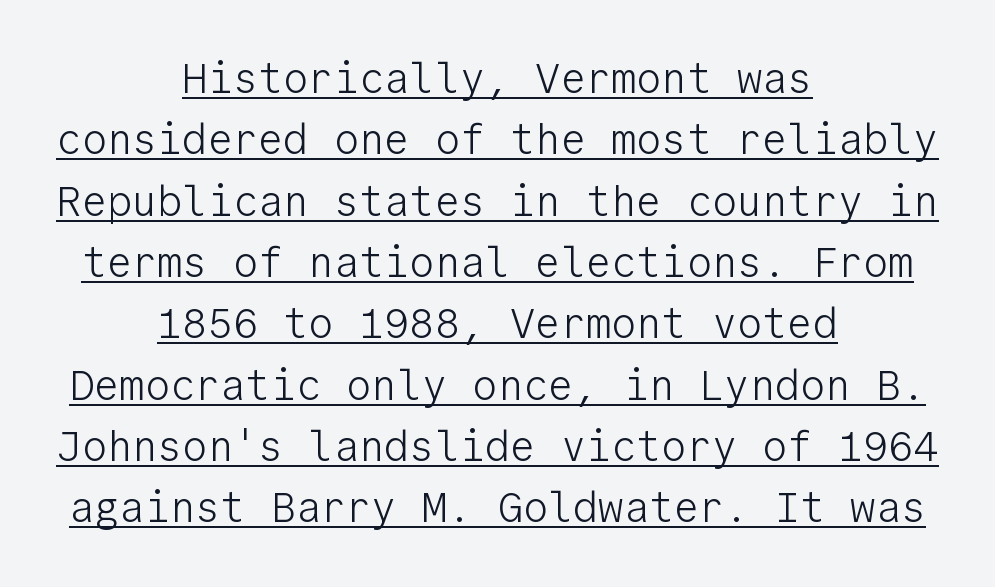
The image shows 42 px light sans-serif type, upright, monospaced; set centered, normal line spacing (1.46x), normal letter spacing, underlined; low stroke contrast and a medium x-height.
